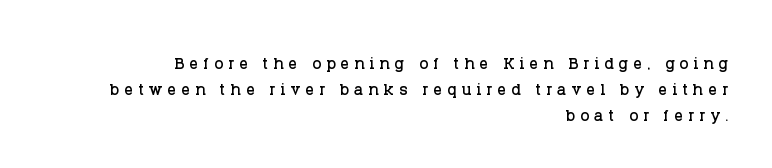
The paragraph has a hard right edge and a soft left edge. Italic: no, the glyphs are upright roman. Observe the wide spacing: letters keep a clear distance from each other. The string is rendered with underlining switched off.
